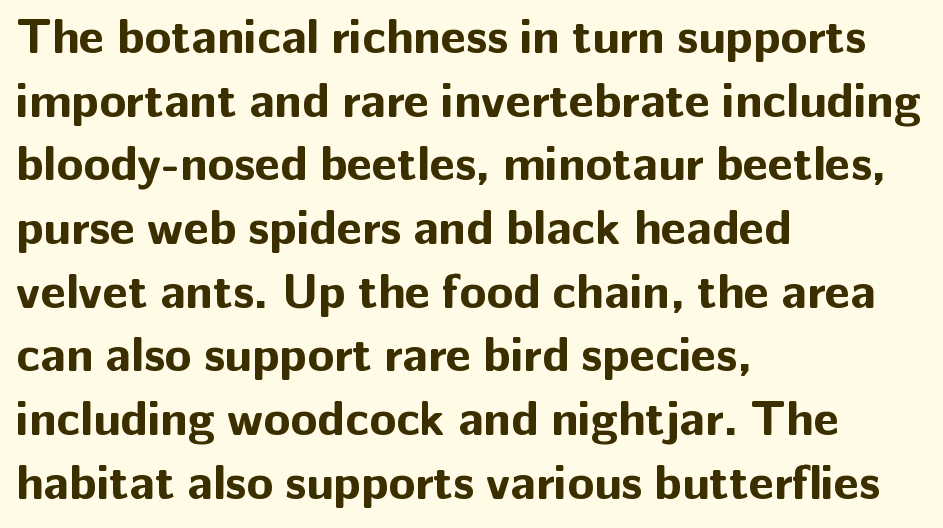
Regarding leading, the lines here are spaced in the standard way. Is this a fixed-width face? No — the glyphs have proportional, varying widths. Nope, not italic — everything's standing straight. There is no visible air inserted between adjacent glyphs.
